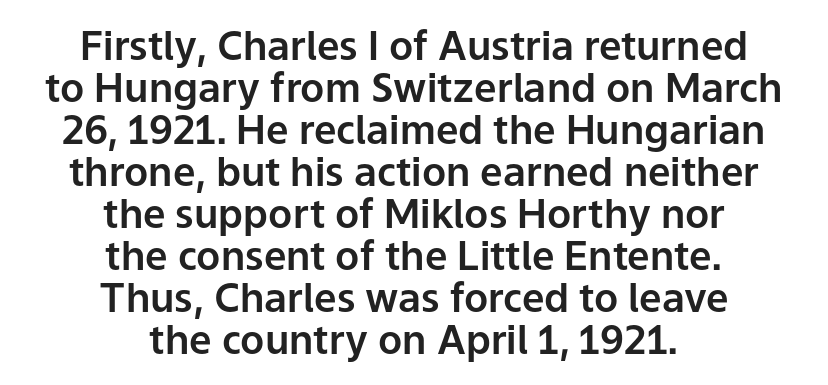
{"serif": "no", "italic": "no", "width": "normal", "stroke_contrast": "low", "x_height": "medium", "monospaced": "no", "underline": "no", "align": "center", "line_spacing": "tight", "line_spacing_ratio": 1.05, "letter_spacing": "normal", "letter_spacing_em": 0.0, "glyph_px": 40}
